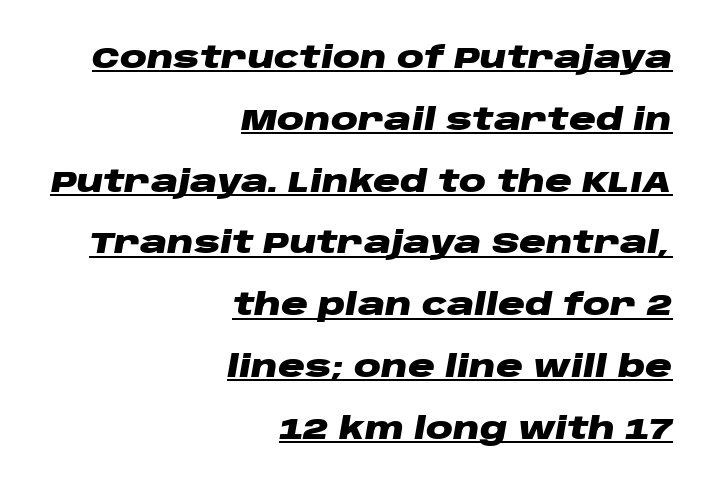
Q: Is the text bold? A: Yes.
Q: Is the text italic (slanted)? A: Yes, it leans right by about 10 degrees.
Q: Is the text underlined? A: Yes.
Q: How is the paragraph aligned? A: Right-aligned.
Q: Is the spacing between letters normal or unusually wide? A: Normal.
Q: Is the spacing between lines tight, normal or loose? A: Loose.
Q: Width (condensed, normal, or wide)? A: Wide.
Q: Stroke contrast? A: Low.
Q: x-height? A: Large.
Q: Monospaced? A: No.
